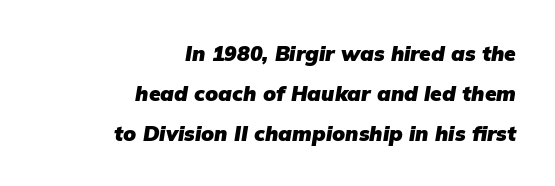
Q: Is the text bold? A: Yes.
Q: Is the text italic (slanted)? A: Yes, it leans right by about 9 degrees.
Q: Is the text underlined? A: No.
Q: How is the paragraph aligned? A: Right-aligned.
Q: Is the spacing between letters normal or unusually wide? A: Normal.
Q: Is the spacing between lines tight, normal or loose? A: Loose.
